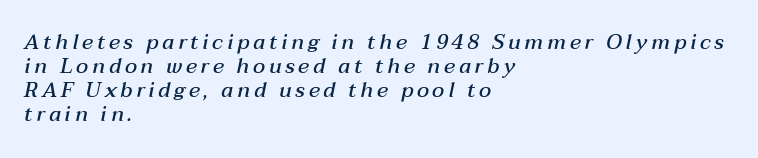
Q: Is the text bold? A: Semi-bold.
Q: Is the text italic (slanted)? A: Yes, it leans right by about 12 degrees.
Q: Is the text underlined? A: No.
Q: How is the paragraph aligned? A: Left-aligned.
Q: Is the spacing between lines tight, normal or loose? A: Tight.
